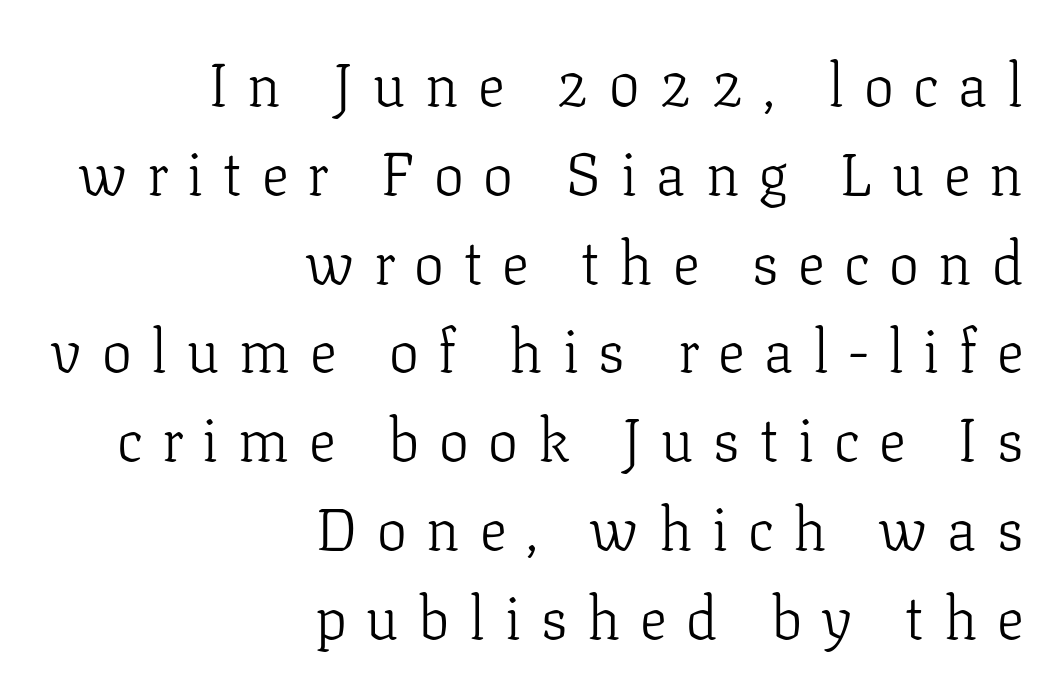
Q: Is the text bold? A: No.
Q: Is the text italic (slanted)? A: No, it is upright.
Q: Is the typeface a serif or a sans-serif typeface? A: Serif.
Q: Is the text underlined? A: No.
Q: How is the paragraph aligned? A: Right-aligned.
Q: Is the spacing between letters normal or unusually wide? A: Unusually wide.
Q: Is the spacing between lines tight, normal or loose? A: Normal.
Q: Width (condensed, normal, or wide)? A: Normal.
Q: Stroke contrast? A: Low.
Q: x-height? A: Medium.
Q: Monospaced? A: No.
